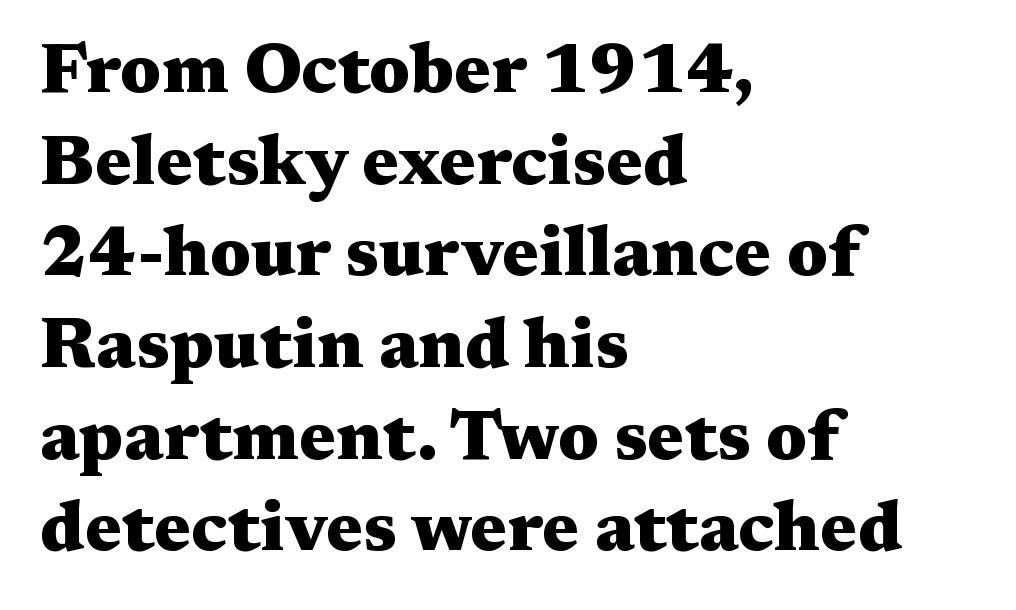
Is there much room between lines? A standard amount, neither cramped nor airy. Every letter is thick-stroked: bold, no question. Little horizontal feet cap the strokes, marking this as serif type. Compared with typical body copy, the letter spacing here is the same.
